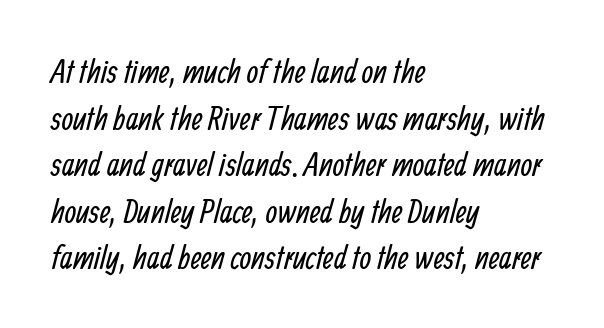
The image shows 33 px regular-weight, condensed sans-serif type; set left-aligned, normal line spacing (1.41x), normal letter spacing, not underlined; low stroke contrast and a medium x-height.
